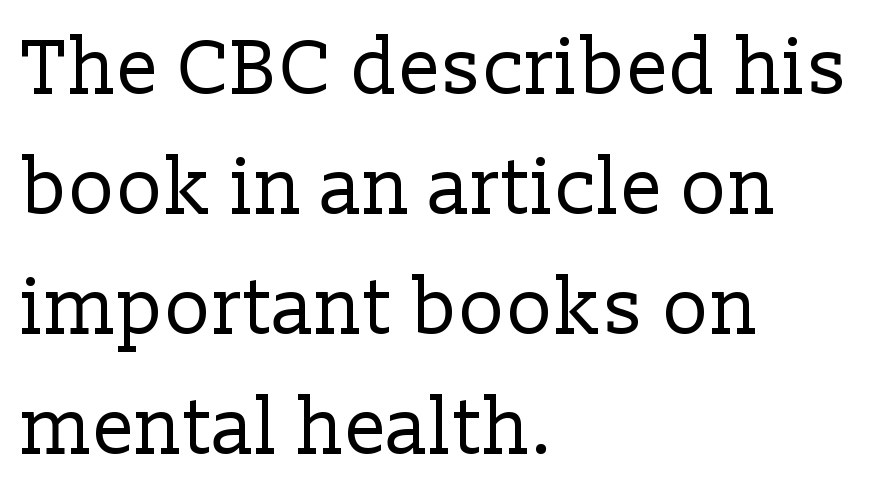
Q: Is the text bold? A: No.
Q: Is the text italic (slanted)? A: No, it is upright.
Q: Is the typeface a serif or a sans-serif typeface? A: Serif.
Q: Is the text underlined? A: No.
Q: How is the paragraph aligned? A: Left-aligned.
Q: Is the spacing between letters normal or unusually wide? A: Normal.
Q: Is the spacing between lines tight, normal or loose? A: Normal.
Q: Width (condensed, normal, or wide)? A: Normal.
Q: Stroke contrast? A: Low.
Q: x-height? A: Medium.
Q: Monospaced? A: No.
